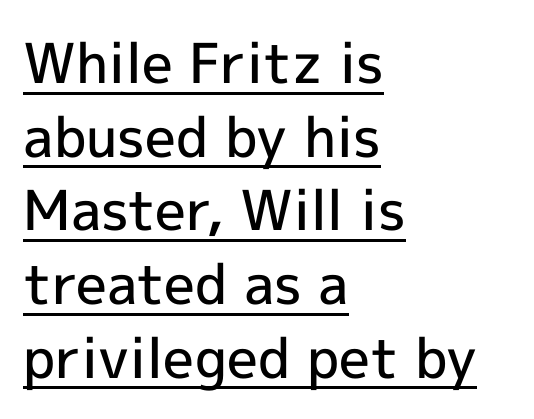
Q: Is the text bold? A: Semi-bold.
Q: Is the text italic (slanted)? A: No, it is upright.
Q: Is the typeface a serif or a sans-serif typeface? A: Sans-serif.
Q: Is the text underlined? A: Yes.
Q: How is the paragraph aligned? A: Left-aligned.
Q: Is the spacing between letters normal or unusually wide? A: Normal.
Q: Is the spacing between lines tight, normal or loose? A: Normal.
Q: Width (condensed, normal, or wide)? A: Normal.
Q: x-height? A: Medium.
Q: Monospaced? A: No.
